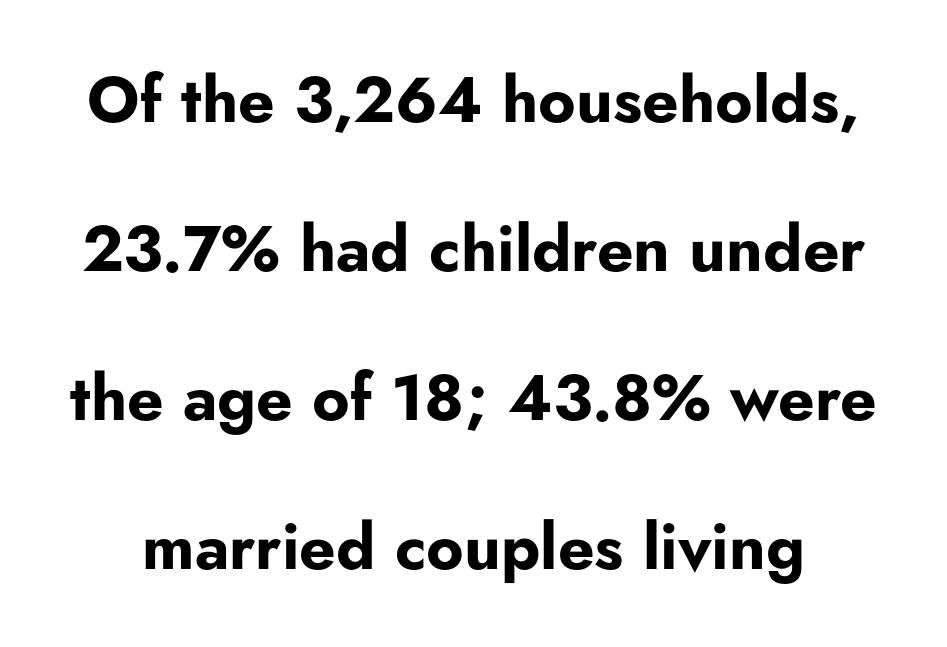
The image shows 64 px bold sans-serif type, upright; set loose line spacing (2.33x), normal letter spacing, not underlined; low stroke contrast and a small x-height.
